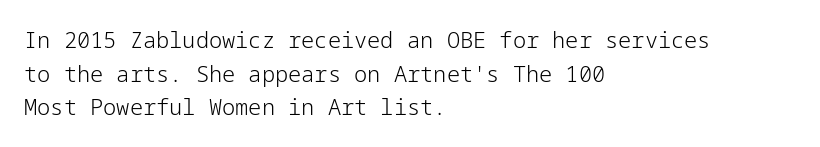
Unbolded letterforms with no extra heft. The letterforms sit shoulder to shoulder at normal distance. Line spacing here is normal. Glance below the letters and you will spot only blank space. Visually the block forms a straight wall on the left and a jagged coastline on the right.
